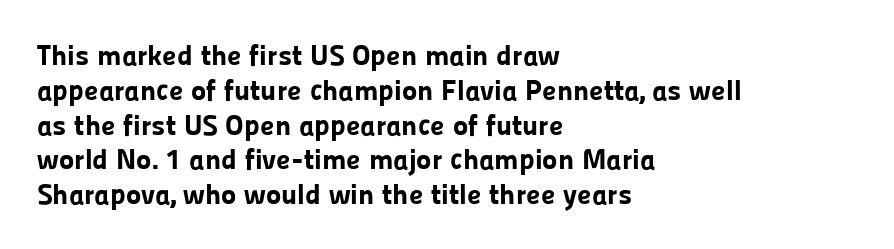
{"serif": "no", "italic": "no", "bold": "yes", "weight": "bold", "width": "normal", "stroke_contrast": "low", "x_height": "medium", "monospaced": "no", "underline": "no", "align": "left", "line_spacing_ratio": 1.2, "letter_spacing": "normal", "letter_spacing_em": 0.0, "glyph_px": 29}
